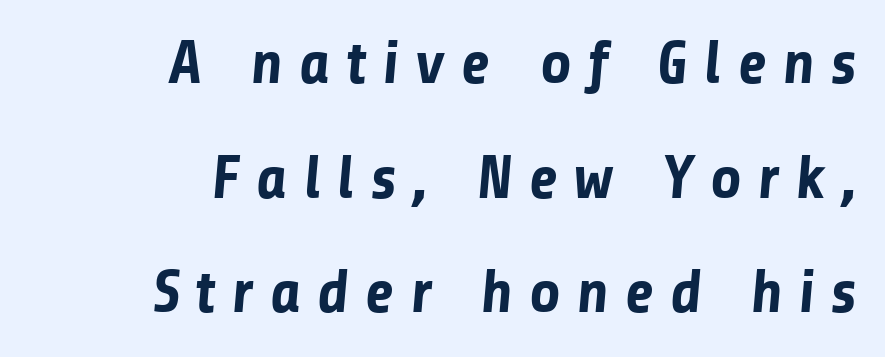
{"serif": "no", "bold": "yes", "weight": "bold", "width": "normal", "stroke_contrast": "low", "x_height": "medium", "monospaced": "no", "underline": "no", "align": "right", "line_spacing_ratio": 1.88, "letter_spacing": "wide", "letter_spacing_em": 0.26, "glyph_px": 61}
